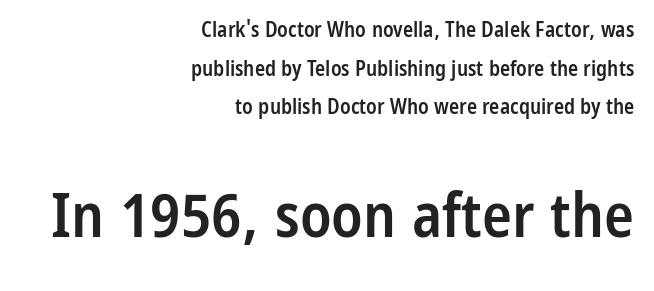
Words appear dense and cohesive because spacing is normal. The string is rendered with underlining switched off. All the whitespace from short lines collects on the left. These lines were composed using upright roman letters.
